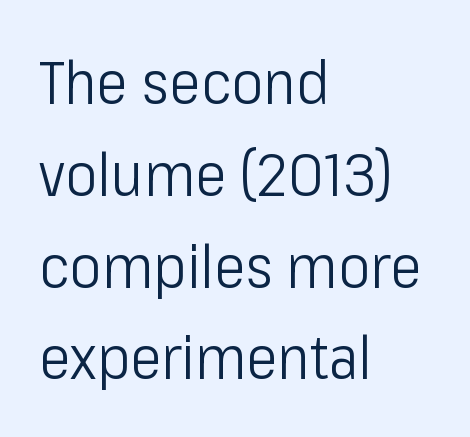
Q: Is the text bold? A: No.
Q: Is the text italic (slanted)? A: No, it is upright.
Q: Is the typeface a serif or a sans-serif typeface? A: Sans-serif.
Q: Is the text underlined? A: No.
Q: How is the paragraph aligned? A: Left-aligned.
Q: Is the spacing between letters normal or unusually wide? A: Normal.
Q: Is the spacing between lines tight, normal or loose? A: Normal.
Q: Width (condensed, normal, or wide)? A: Condensed.
Q: Stroke contrast? A: Low.
Q: x-height? A: Medium.
Q: Monospaced? A: No.
